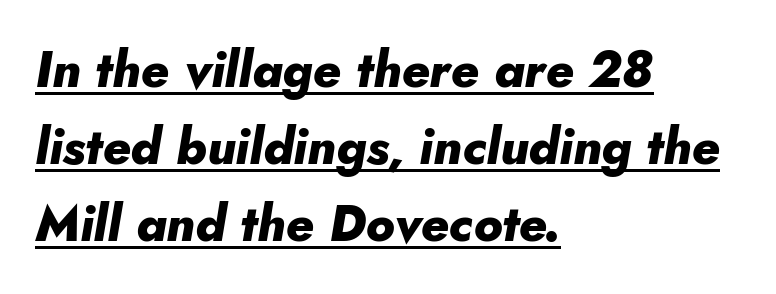
The image shows 50 px heavy type, italic (leaning right); set left-aligned, normal line spacing (1.54x), normal letter spacing, underlined; low stroke contrast and a small x-height.
